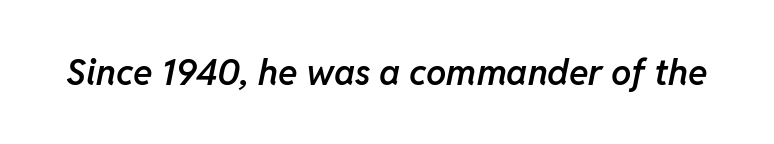
Q: Is the text bold? A: Semi-bold.
Q: Is the text italic (slanted)? A: Yes, it leans right by about 11 degrees.
Q: Is the text underlined? A: No.
Q: Is the spacing between letters normal or unusually wide? A: Normal.
Q: Width (condensed, normal, or wide)? A: Normal.
Q: Stroke contrast? A: Low.
Q: x-height? A: Medium.
Q: Monospaced? A: No.
